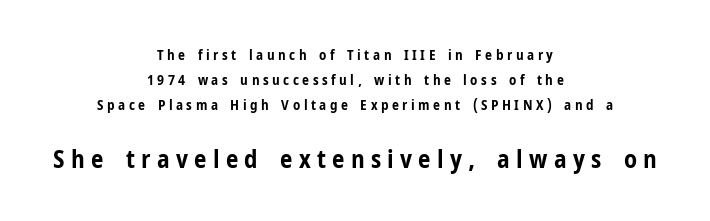
The image shows 25 px bold type, upright; set centered, line spacing 1.8x, unusually wide letter spacing (+0.25 em), not underlined; the second (bottom) block is 1.79x larger.
